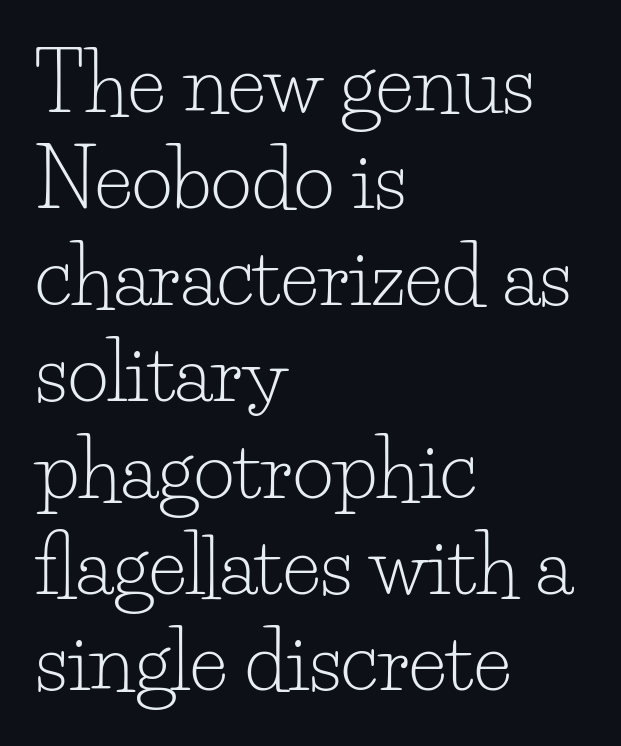
The image shows 79 px light serif type, upright; set left-aligned, line spacing 1.22x, normal letter spacing, not underlined; low stroke contrast and a small x-height.
